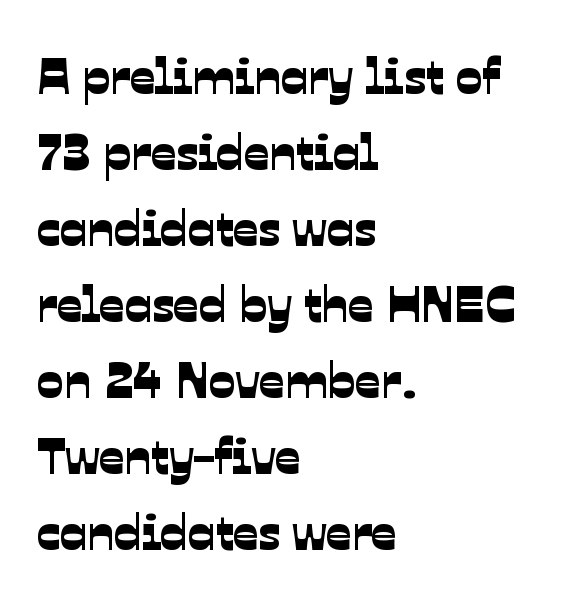
{"serif": "no", "width": "normal", "stroke_contrast": "low", "x_height": "medium", "monospaced": "no", "underline": "no", "align": "left", "line_spacing": "normal", "line_spacing_ratio": 1.52, "letter_spacing": "normal", "letter_spacing_em": 0.0, "glyph_px": 50}
